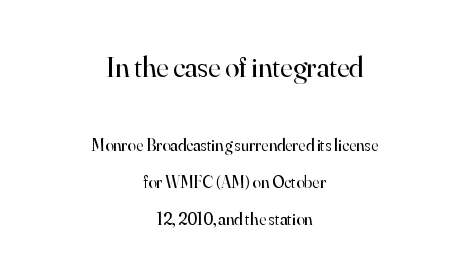
The image shows 29 px regular-weight serif type, upright; set centered, loose line spacing (2.17x), normal letter spacing, not underlined; the first (top) block is 1.71x larger; high stroke contrast and a small x-height.
